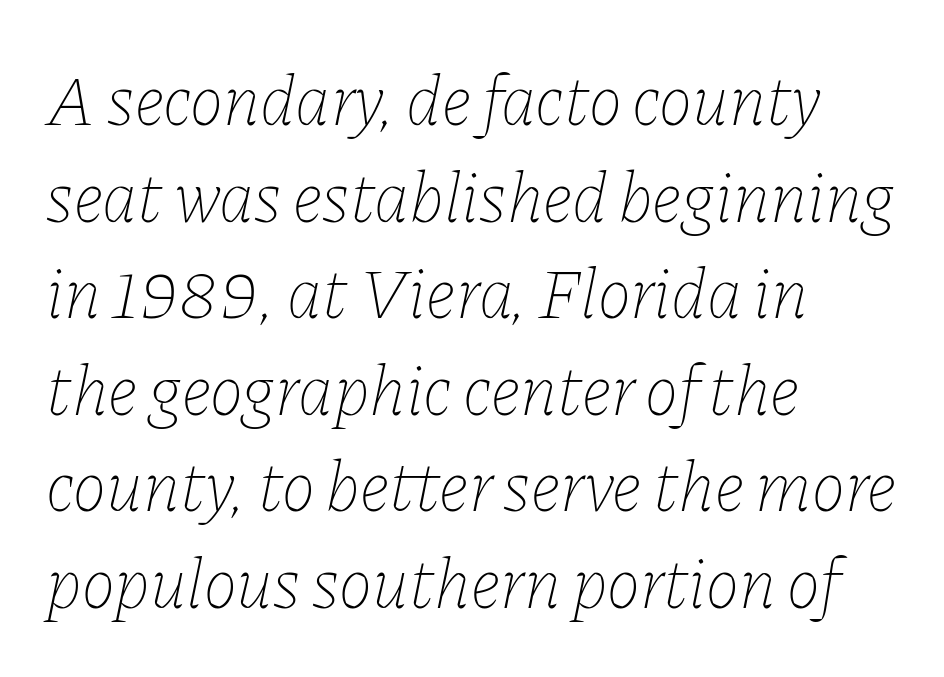
Q: Is the text bold? A: No.
Q: Is the text italic (slanted)? A: Yes, it leans right by about 11 degrees.
Q: Is the text underlined? A: No.
Q: How is the paragraph aligned? A: Left-aligned.
Q: Is the spacing between letters normal or unusually wide? A: Normal.
Q: Is the spacing between lines tight, normal or loose? A: Normal.
Q: Width (condensed, normal, or wide)? A: Normal.
Q: Stroke contrast? A: Low.
Q: x-height? A: Medium.
Q: Monospaced? A: No.
